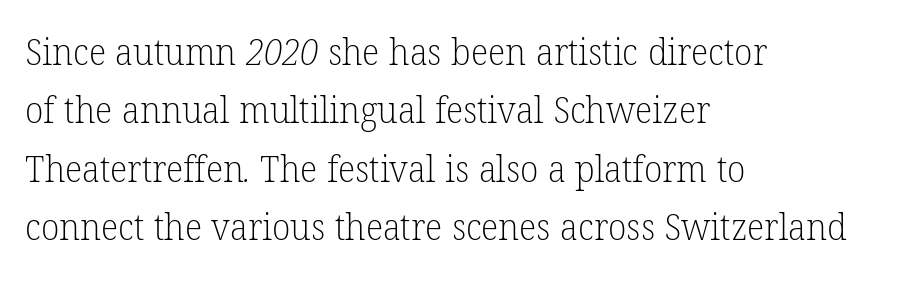
{"serif": "yes", "bold": "no", "weight": "light", "width": "normal", "stroke_contrast": "low", "x_height": "medium", "monospaced": "no", "underline": "no", "align": "left", "line_spacing": "normal", "line_spacing_ratio": 1.58, "letter_spacing": "normal", "letter_spacing_em": 0.0, "glyph_px": 37}
